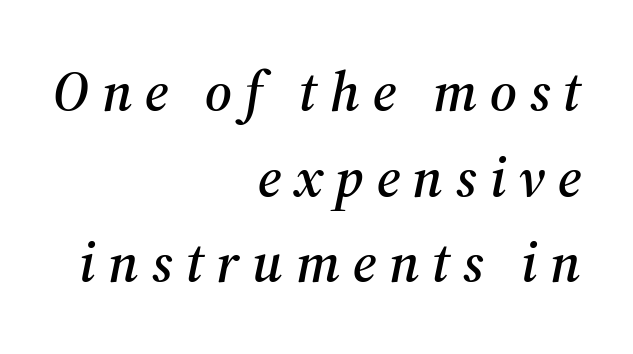
A serif font was chosen for this passage. The rendering anchors every line to the right-hand side. This sample uses an oblique cut, with every glyph tilted off the vertical. Short note: letters widely spaced.
